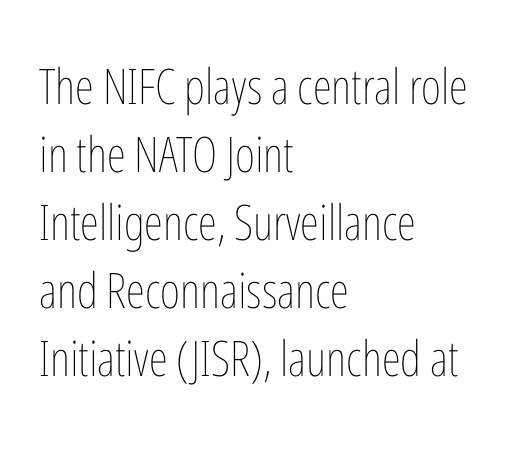
Q: Is the text bold? A: No.
Q: Is the text italic (slanted)? A: No, it is upright.
Q: Is the text underlined? A: No.
Q: How is the paragraph aligned? A: Left-aligned.
Q: Is the spacing between letters normal or unusually wide? A: Normal.
Q: Is the spacing between lines tight, normal or loose? A: Normal.
Q: Width (condensed, normal, or wide)? A: Condensed.
Q: Stroke contrast? A: Low.
Q: x-height? A: Medium.
Q: Monospaced? A: No.
